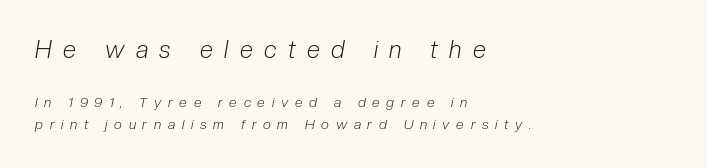
{"italic": "yes", "lean": "right", "slant_degrees": 10, "bold": "no", "underline": "no", "align": "left", "line_spacing": "normal", "line_spacing_ratio": 1.6, "letter_spacing": "wide", "letter_spacing_em": 0.48, "larger_block": "first", "size_ratio": 1.71, "glyph_px": 24}
